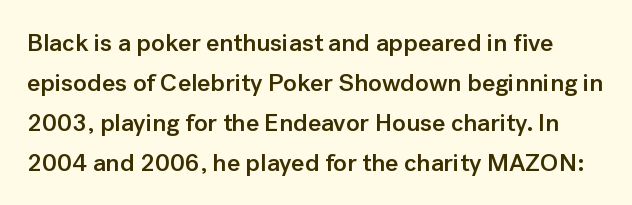
The image shows 25 px text type, upright; set normal line spacing (1.6x), normal letter spacing, not underlined.
